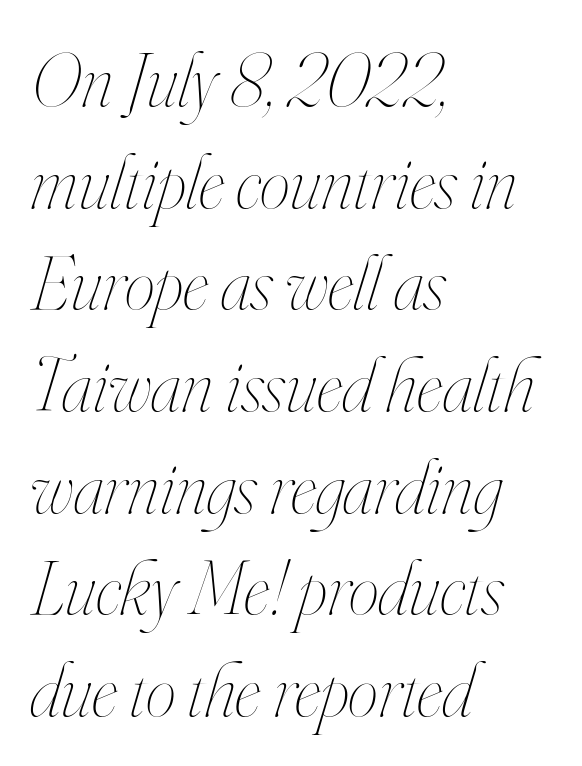
Q: Is the text bold? A: No.
Q: Is the text italic (slanted)? A: Yes, it leans right by about 16 degrees.
Q: Is the text underlined? A: No.
Q: How is the paragraph aligned? A: Left-aligned.
Q: Is the spacing between letters normal or unusually wide? A: Normal.
Q: Is the spacing between lines tight, normal or loose? A: Normal.
Q: Width (condensed, normal, or wide)? A: Condensed.
Q: Stroke contrast? A: High.
Q: x-height? A: Small.
Q: Monospaced? A: No.
